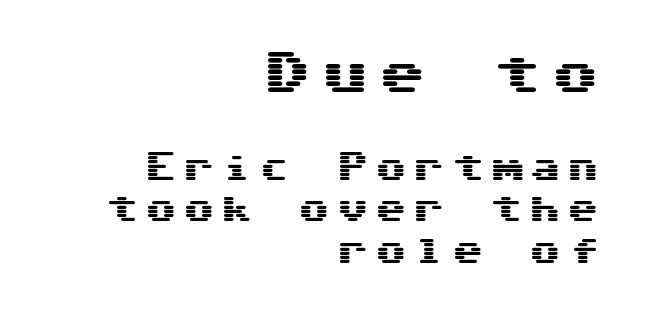
Q: Is the text italic (slanted)? A: No, it is upright.
Q: Is the typeface a serif or a sans-serif typeface? A: Sans-serif.
Q: Is the text underlined? A: No.
Q: How is the paragraph aligned? A: Right-aligned.
Q: Is the spacing between letters normal or unusually wide? A: Unusually wide.
Q: Is the spacing between lines tight, normal or loose? A: Normal.
Q: Which block of text is set in a larger size, the first (top) or the second (bottom)? A: The first (top) one.
Q: Width (condensed, normal, or wide)? A: Wide.
Q: Stroke contrast? A: Medium.
Q: x-height? A: Medium.
Q: Monospaced? A: Yes.
